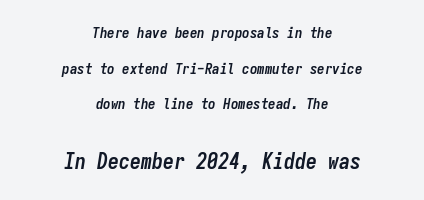
{"italic": "yes", "lean": "right", "slant_degrees": 9, "bold": "yes", "underline": "no", "align": "center", "line_spacing": "loose", "line_spacing_ratio": 2.37, "letter_spacing": "normal", "letter_spacing_em": 0.0, "larger_block": "second", "size_ratio": 1.47, "glyph_px": 22}
